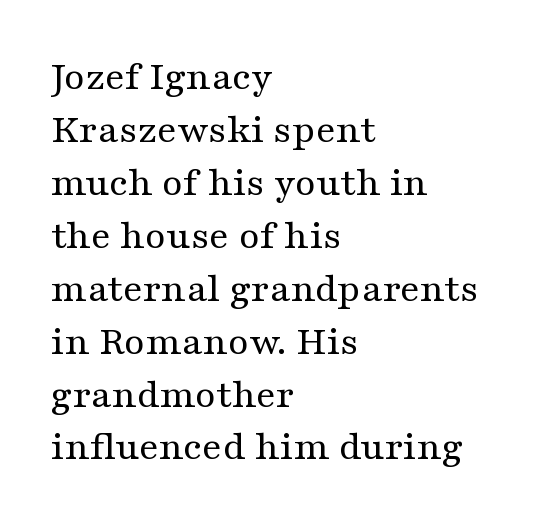
The image shows 42 px regular-weight, wide serif type, upright; set left-aligned, normal line spacing (1.26x), normal letter spacing, not underlined; medium stroke contrast and a medium x-height.
